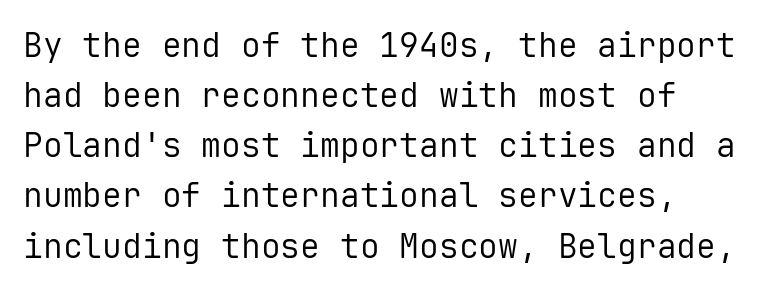
{"serif": "no", "italic": "no", "bold": "no", "weight": "regular", "width": "normal", "stroke_contrast": "low", "x_height": "medium", "monospaced": "yes", "underline": "no", "line_spacing": "normal", "line_spacing_ratio": 1.52, "letter_spacing": "normal", "letter_spacing_em": 0.0, "glyph_px": 33}
